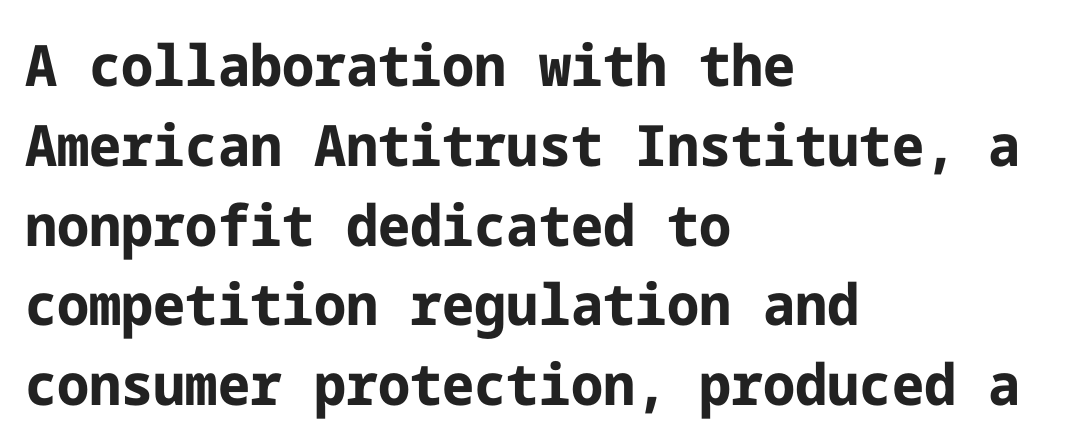
{"serif": "no", "italic": "no", "bold": "yes", "weight": "bold", "width": "normal", "stroke_contrast": "low", "x_height": "medium", "underline": "no", "align": "left", "line_spacing": "normal", "line_spacing_ratio": 1.4, "letter_spacing": "normal", "letter_spacing_em": 0.0, "glyph_px": 57}
